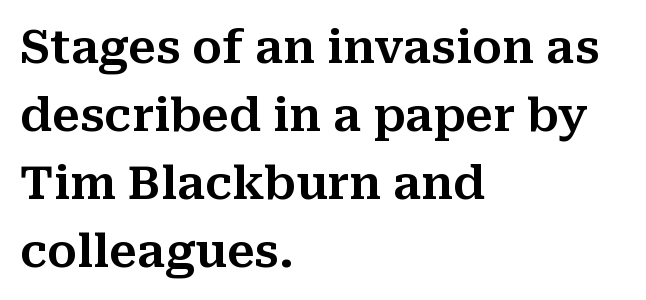
Q: Is the text italic (slanted)? A: No, it is upright.
Q: Is the typeface a serif or a sans-serif typeface? A: Serif.
Q: Is the text underlined? A: No.
Q: How is the paragraph aligned? A: Left-aligned.
Q: Is the spacing between letters normal or unusually wide? A: Normal.
Q: Is the spacing between lines tight, normal or loose? A: Normal.
Q: Width (condensed, normal, or wide)? A: Normal.
Q: Stroke contrast? A: Medium.
Q: x-height? A: Medium.
Q: Monospaced? A: No.
